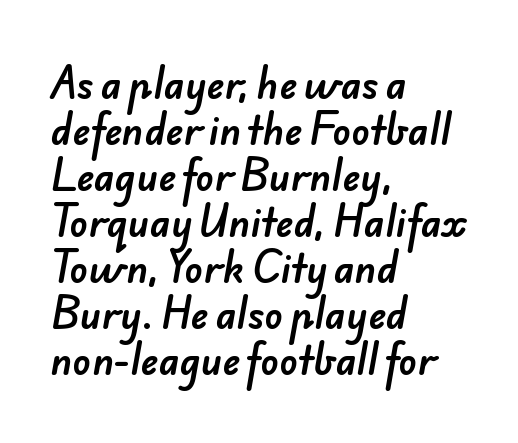
The image shows 38 px sans-serif type; set left-aligned, line spacing 1.21x, normal letter spacing, not underlined; low stroke contrast and a small x-height.
